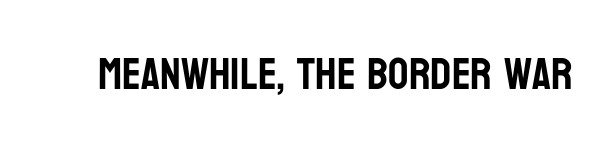
The image shows 45 px condensed sans-serif type, upright; set normal letter spacing, not underlined; low stroke contrast and a large x-height.
